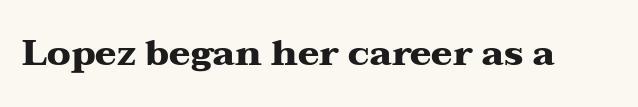
The rendering keeps characters at their native spacing. Typesetter's note: full bold, strokes at maximum text heaviness. The space beneath each line is pristine and unruled. Posture: vertical. Letterform terminals end in serifs throughout the passage.
